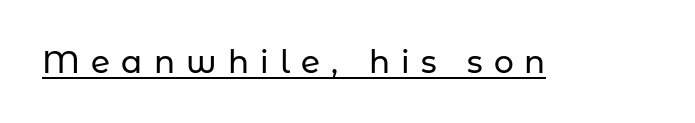
Q: Is the text italic (slanted)? A: No, it is upright.
Q: Is the typeface a serif or a sans-serif typeface? A: Sans-serif.
Q: Is the text underlined? A: Yes.
Q: Is the spacing between letters normal or unusually wide? A: Unusually wide.
Q: Width (condensed, normal, or wide)? A: Normal.
Q: Stroke contrast? A: Low.
Q: x-height? A: Medium.
Q: Monospaced? A: No.
